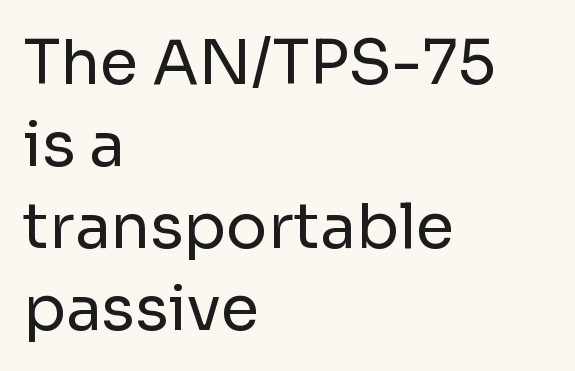
The image shows 62 px regular-weight sans-serif type, upright; set left-aligned, normal line spacing (1.32x), normal letter spacing, not underlined; low stroke contrast and a medium x-height.
